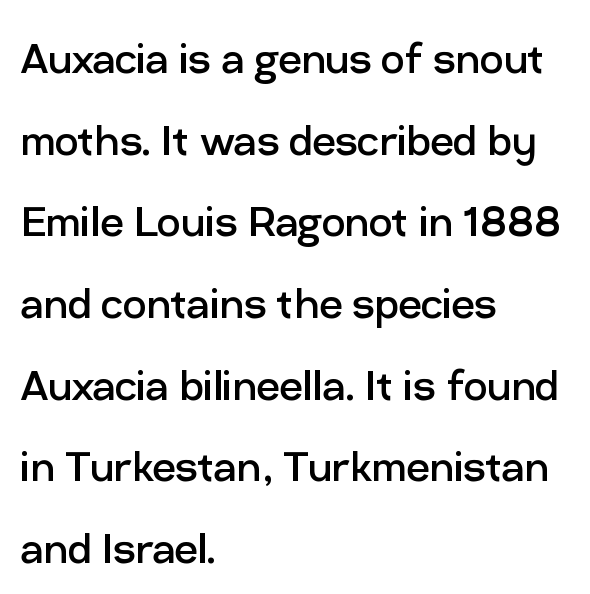
Q: Is the text bold? A: No.
Q: Is the text italic (slanted)? A: No, it is upright.
Q: Is the typeface a serif or a sans-serif typeface? A: Sans-serif.
Q: Is the text underlined? A: No.
Q: How is the paragraph aligned? A: Left-aligned.
Q: Is the spacing between letters normal or unusually wide? A: Normal.
Q: Is the spacing between lines tight, normal or loose? A: Normal.
Q: Width (condensed, normal, or wide)? A: Normal.
Q: Stroke contrast? A: Low.
Q: x-height? A: Medium.
Q: Monospaced? A: No.
